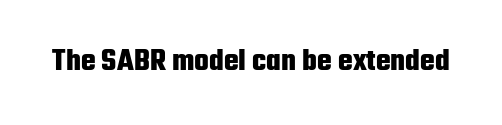
Q: Is the text bold? A: Yes.
Q: Is the text italic (slanted)? A: No, it is upright.
Q: Is the typeface a serif or a sans-serif typeface? A: Sans-serif.
Q: Is the text underlined? A: No.
Q: Is the spacing between letters normal or unusually wide? A: Normal.
Q: Width (condensed, normal, or wide)? A: Condensed.
Q: Stroke contrast? A: Low.
Q: x-height? A: Medium.
Q: Monospaced? A: No.
